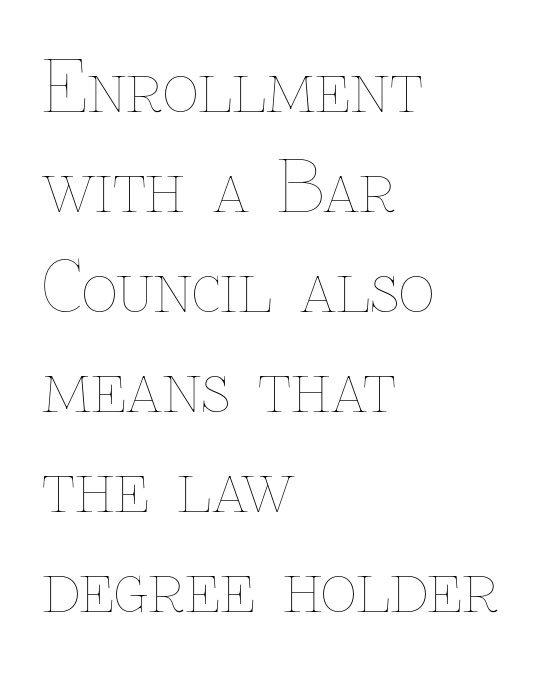
Q: Is the text bold? A: No.
Q: Is the text italic (slanted)? A: No, it is upright.
Q: Is the text underlined? A: No.
Q: How is the paragraph aligned? A: Left-aligned.
Q: Is the spacing between letters normal or unusually wide? A: Normal.
Q: Is the spacing between lines tight, normal or loose? A: Normal.
Q: Width (condensed, normal, or wide)? A: Normal.
Q: Stroke contrast? A: Low.
Q: x-height? A: Medium.
Q: Monospaced? A: No.
